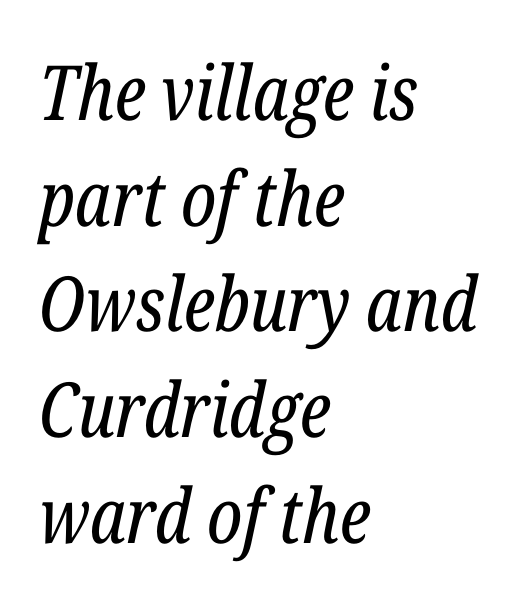
Character widths vary here, with narrow letters taking less room than wide ones. In terms of posture, this sample is oblique. The typeface has the unassuming heft of standard copy or less. The gap between lines stays unmarked. Horizontal bands of white between lines are of average thickness. Observe the serifs anchoring each vertical stroke in this sample.
